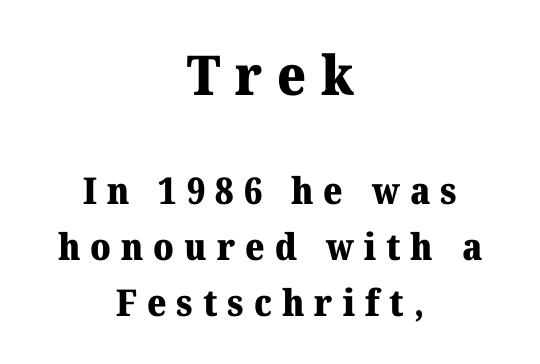
The image shows 55 px heavy serif type, upright; set centered, normal line spacing (1.52x), unusually wide letter spacing (+0.27 em), not underlined; the first (top) block is 1.49x larger; medium stroke contrast and a medium x-height.
